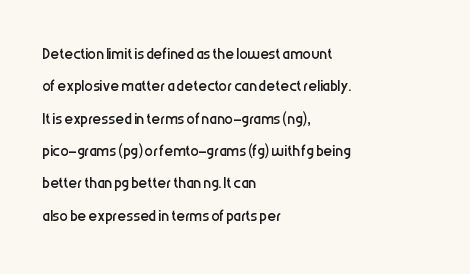
Q: Is the text bold? A: No.
Q: Is the text italic (slanted)? A: No, it is upright.
Q: Is the text underlined? A: No.
Q: How is the paragraph aligned? A: Left-aligned.
Q: Is the spacing between letters normal or unusually wide? A: Normal.
Q: Is the spacing between lines tight, normal or loose? A: Normal.
